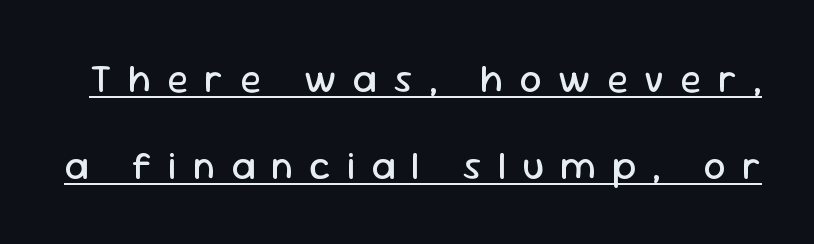
The face used here appears with an underline applied. The font is comparable to plain body text, perhaps lighter. The glyphs in this specimen are sans serif. Summary of vertical rhythm: relaxed, with wide interline spacing.
